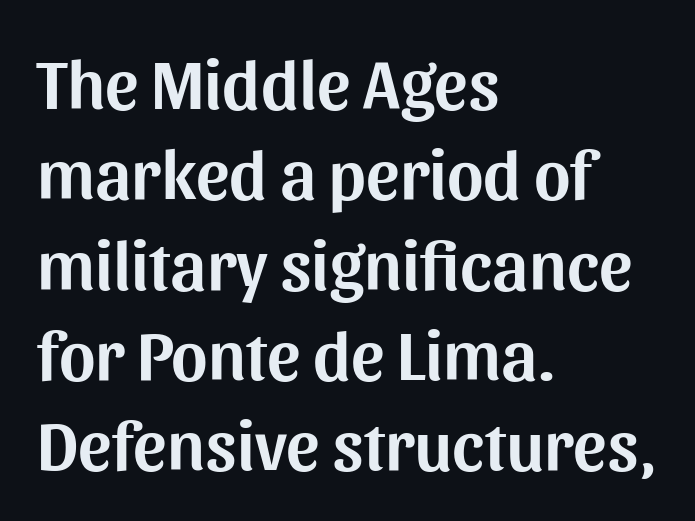
Q: Is the text italic (slanted)? A: No, it is upright.
Q: Is the typeface a serif or a sans-serif typeface? A: Sans-serif.
Q: Is the text underlined? A: No.
Q: How is the paragraph aligned? A: Left-aligned.
Q: Is the spacing between letters normal or unusually wide? A: Normal.
Q: Is the spacing between lines tight, normal or loose? A: Normal.
Q: Width (condensed, normal, or wide)? A: Normal.
Q: Stroke contrast? A: Medium.
Q: x-height? A: Medium.
Q: Monospaced? A: No.
